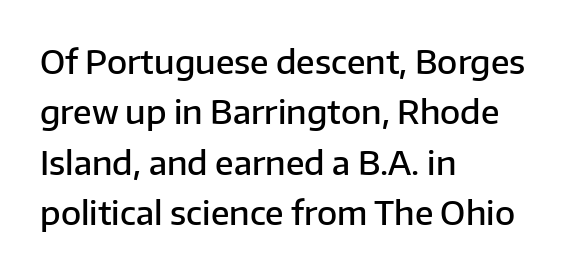
This is roman type, the default non-slanted kind. The lines sit at an ordinary, default distance from one another. A bit beefed up — I'd call it semibold rather than bold. Line starts are locked; line ends wander. What kind of face is this? One without serifs — a sans.
